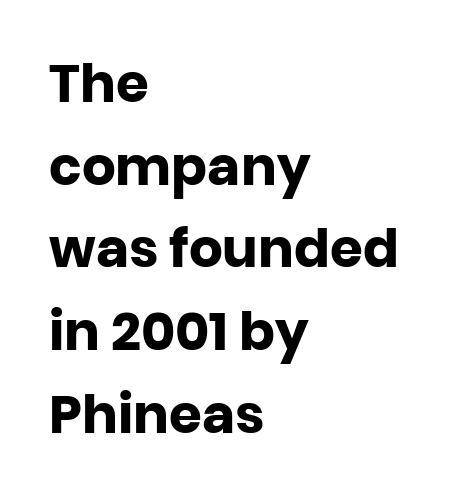
Q: Is the text bold? A: Yes.
Q: Is the text italic (slanted)? A: No, it is upright.
Q: Is the typeface a serif or a sans-serif typeface? A: Sans-serif.
Q: Is the text underlined? A: No.
Q: How is the paragraph aligned? A: Left-aligned.
Q: Is the spacing between letters normal or unusually wide? A: Normal.
Q: Is the spacing between lines tight, normal or loose? A: Normal.
Q: Width (condensed, normal, or wide)? A: Normal.
Q: Stroke contrast? A: Low.
Q: x-height? A: Large.
Q: Monospaced? A: No.
